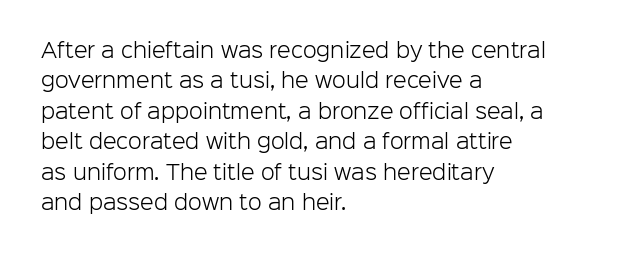
The image shows 20 px text type, upright; set left-aligned, normal line spacing (1.52x), normal letter spacing, not underlined.
